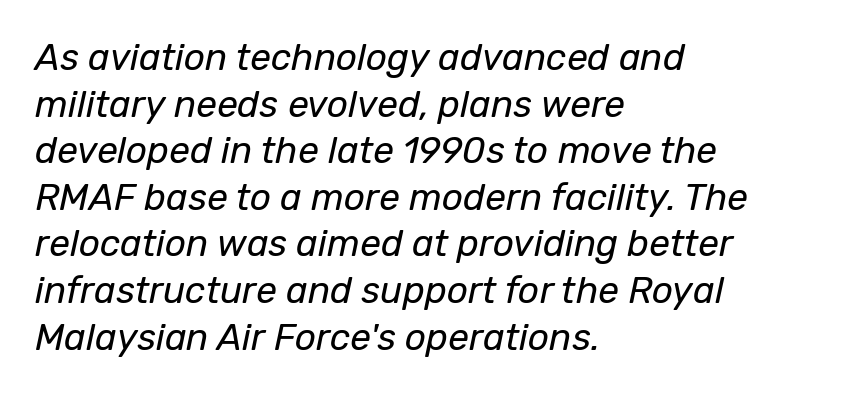
{"italic": "yes", "lean": "right", "slant_degrees": 12, "bold": "no", "weight": "regular", "width": "normal", "stroke_contrast": "low", "x_height": "medium", "monospaced": "no", "underline": "no", "align": "left", "line_spacing": "normal", "line_spacing_ratio": 1.26, "letter_spacing": "normal", "letter_spacing_em": 0.0, "glyph_px": 37}
